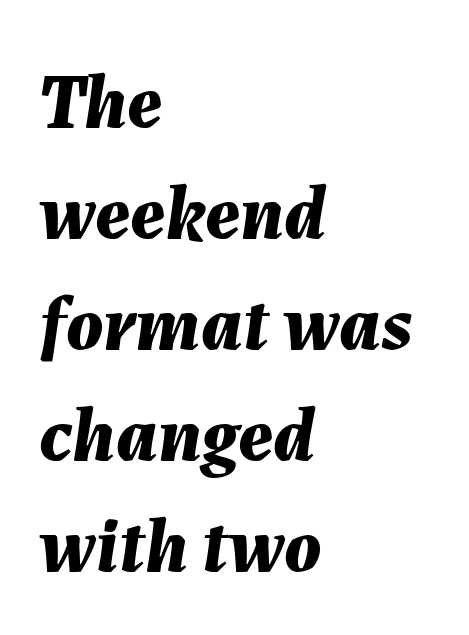
The image shows 77 px bold type, italic (leaning right); set left-aligned, normal line spacing (1.44x), normal letter spacing, not underlined; medium stroke contrast and a medium x-height.
